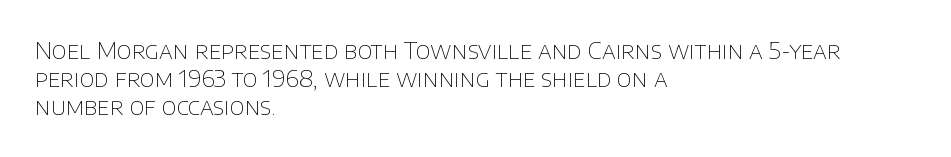
Q: Is the text bold? A: No.
Q: Is the text italic (slanted)? A: No, it is upright.
Q: Is the text underlined? A: No.
Q: How is the paragraph aligned? A: Left-aligned.
Q: Is the spacing between letters normal or unusually wide? A: Normal.
